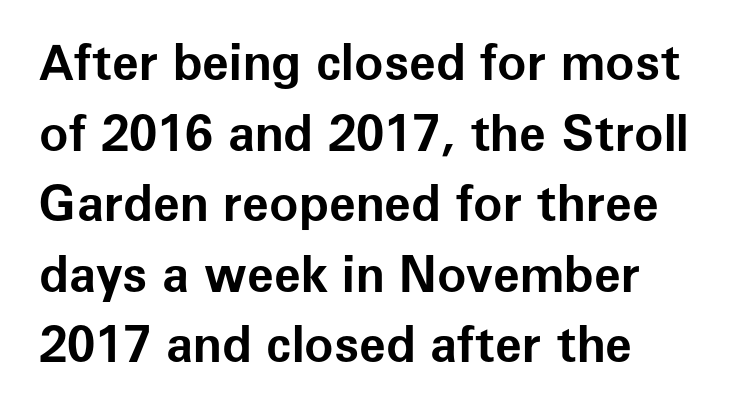
Q: Is the text bold? A: Yes.
Q: Is the text italic (slanted)? A: No, it is upright.
Q: Is the typeface a serif or a sans-serif typeface? A: Sans-serif.
Q: Is the text underlined? A: No.
Q: How is the paragraph aligned? A: Left-aligned.
Q: Is the spacing between letters normal or unusually wide? A: Normal.
Q: Is the spacing between lines tight, normal or loose? A: Normal.
Q: Width (condensed, normal, or wide)? A: Normal.
Q: Stroke contrast? A: Low.
Q: x-height? A: Medium.
Q: Monospaced? A: No.
